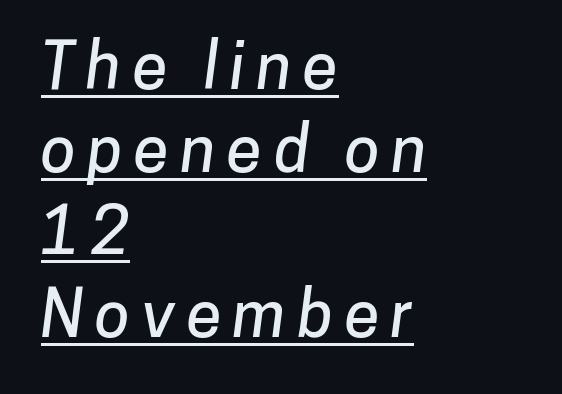
Q: Is the typeface a serif or a sans-serif typeface? A: Sans-serif.
Q: Is the text underlined? A: Yes.
Q: How is the paragraph aligned? A: Left-aligned.
Q: Is the spacing between lines tight, normal or loose? A: Normal.
Q: Width (condensed, normal, or wide)? A: Normal.
Q: Stroke contrast? A: Low.
Q: x-height? A: Medium.
Q: Monospaced? A: No.
